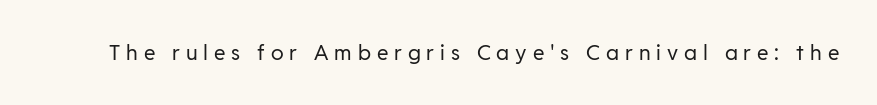
{"italic": "no", "bold": "no", "underline": "no", "letter_spacing": "wide", "letter_spacing_em": 0.28, "glyph_px": 21}
